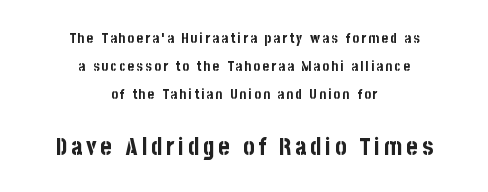
Leading: increased. Beneath every word, the page is bare. The following chunk of copy outweighs the initial chunk in type size. Heft: maximum for text — a bold. The typography opts for an upright posture over an oblique one.
